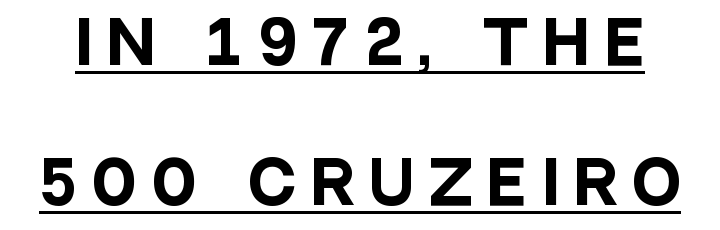
Q: Is the text bold? A: Yes.
Q: Is the text italic (slanted)? A: No, it is upright.
Q: Is the typeface a serif or a sans-serif typeface? A: Sans-serif.
Q: Is the text underlined? A: Yes.
Q: Is the spacing between letters normal or unusually wide? A: Unusually wide.
Q: Is the spacing between lines tight, normal or loose? A: Loose.
Q: Width (condensed, normal, or wide)? A: Condensed.
Q: Stroke contrast? A: Low.
Q: x-height? A: Large.
Q: Monospaced? A: No.
